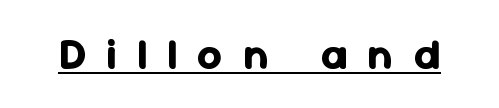
{"serif": "no", "italic": "no", "bold": "yes", "weight": "bold", "width": "normal", "stroke_contrast": "low", "x_height": "medium", "monospaced": "no", "underline": "yes", "letter_spacing": "wide", "letter_spacing_em": 0.47, "glyph_px": 43}
